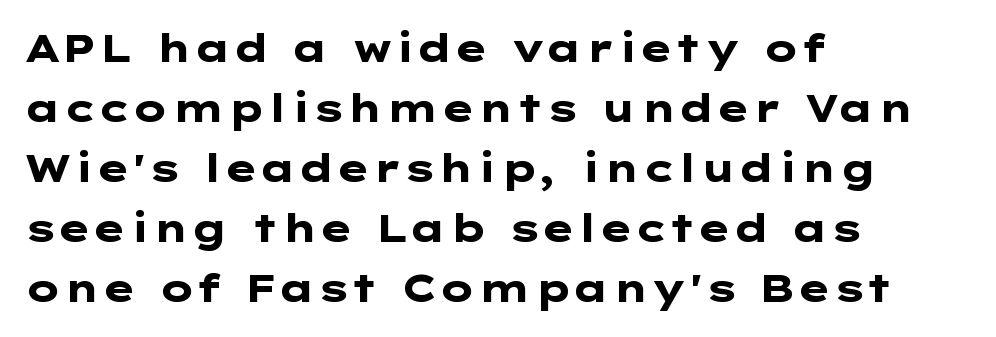
{"serif": "no", "italic": "no", "bold": "yes", "weight": "heavy", "width": "wide", "stroke_contrast": "low", "x_height": "medium", "underline": "no", "align": "left", "line_spacing": "normal", "line_spacing_ratio": 1.58, "letter_spacing": "normal", "letter_spacing_em": 0.0, "glyph_px": 38}
